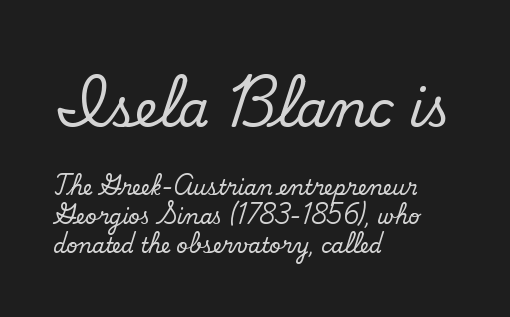
Q: Is the text bold? A: No.
Q: Is the typeface a serif or a sans-serif typeface? A: Sans-serif.
Q: Is the text underlined? A: No.
Q: How is the paragraph aligned? A: Left-aligned.
Q: Is the spacing between letters normal or unusually wide? A: Normal.
Q: Is the spacing between lines tight, normal or loose? A: Normal.
Q: Which block of text is set in a larger size, the first (top) or the second (bottom)? A: The first (top) one.
Q: Width (condensed, normal, or wide)? A: Normal.
Q: Stroke contrast? A: Low.
Q: x-height? A: Small.
Q: Monospaced? A: No.
